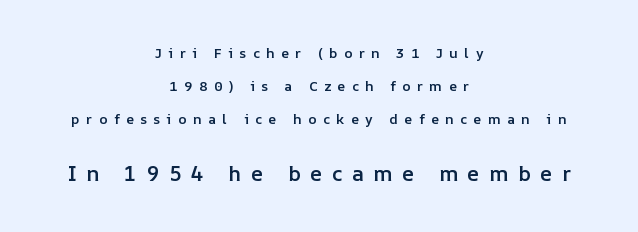
Q: Is the text bold? A: Semi-bold.
Q: Is the text italic (slanted)? A: No, it is upright.
Q: Is the text underlined? A: No.
Q: How is the paragraph aligned? A: Centered.
Q: Is the spacing between letters normal or unusually wide? A: Unusually wide.
Q: Is the spacing between lines tight, normal or loose? A: Loose.
Q: Which block of text is set in a larger size, the first (top) or the second (bottom)? A: The second (bottom) one.
